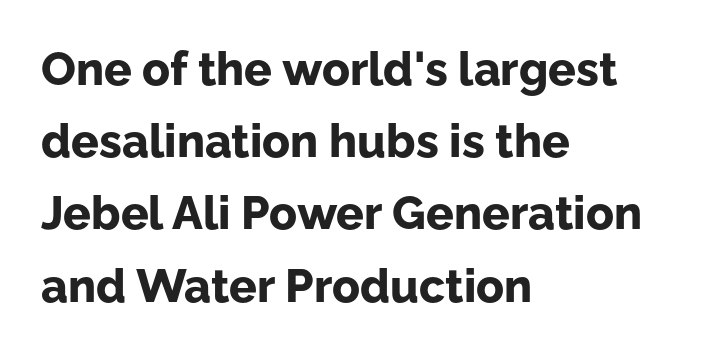
Do the letters lean? They stand straight. The text was rendered using a sans face with plain stroke endings. Has an underline been added? It has not. The letters are bold, with thick, heavy strokes.
